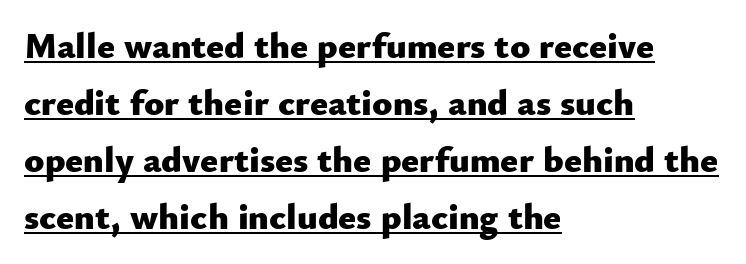
Q: Is the text bold? A: Yes.
Q: Is the text italic (slanted)? A: No, it is upright.
Q: Is the typeface a serif or a sans-serif typeface? A: Sans-serif.
Q: Is the text underlined? A: Yes.
Q: How is the paragraph aligned? A: Left-aligned.
Q: Is the spacing between letters normal or unusually wide? A: Normal.
Q: Is the spacing between lines tight, normal or loose? A: Normal.
Q: Width (condensed, normal, or wide)? A: Normal.
Q: Stroke contrast? A: Low.
Q: x-height? A: Small.
Q: Monospaced? A: No.
